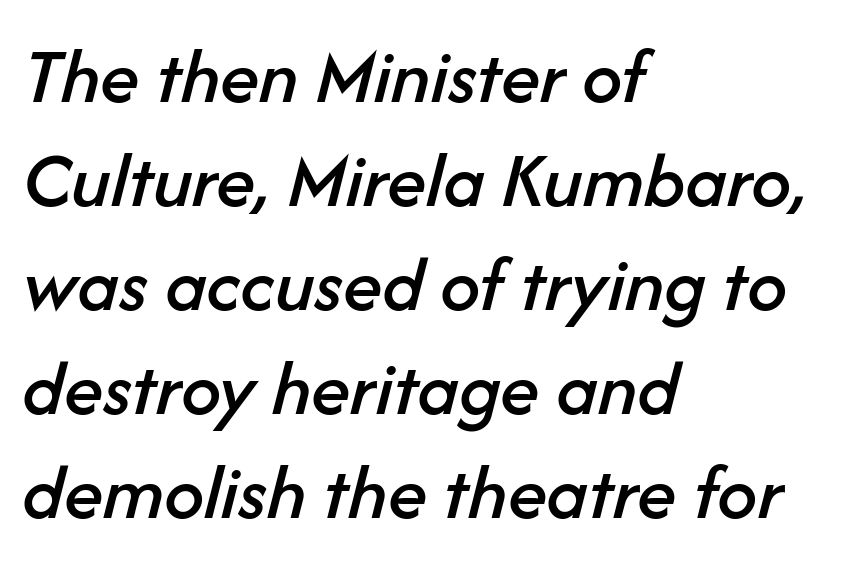
{"italic": "yes", "lean": "right", "slant_degrees": 14, "width": "normal", "stroke_contrast": "low", "x_height": "medium", "monospaced": "no", "underline": "no", "align": "left", "line_spacing": "normal", "line_spacing_ratio": 1.3, "letter_spacing": "normal", "letter_spacing_em": 0.0, "glyph_px": 80}
